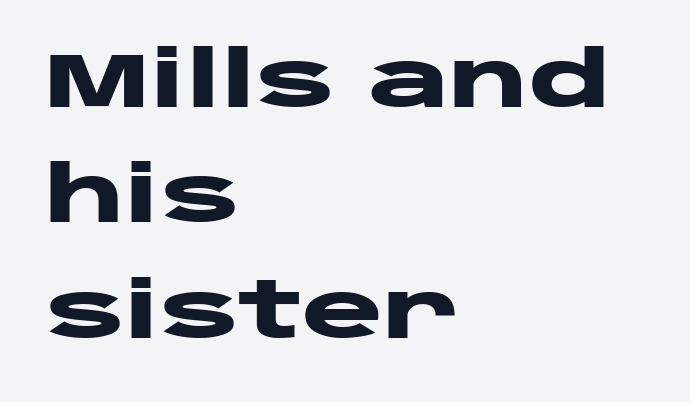
{"serif": "no", "italic": "no", "bold": "yes", "weight": "heavy", "width": "wide", "stroke_contrast": "low", "x_height": "large", "monospaced": "no", "underline": "no", "align": "left", "line_spacing": "normal", "line_spacing_ratio": 1.5, "letter_spacing": "normal", "letter_spacing_em": 0.0, "glyph_px": 77}
